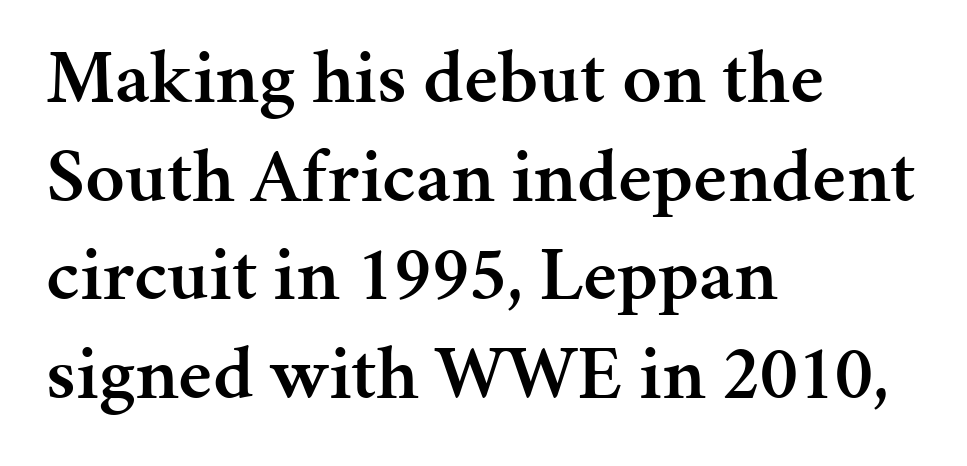
{"serif": "yes", "italic": "no", "bold": "semi", "weight": "semibold", "width": "normal", "stroke_contrast": "medium", "x_height": "medium", "monospaced": "no", "underline": "no", "align": "left", "line_spacing": "normal", "line_spacing_ratio": 1.28, "letter_spacing": "normal", "letter_spacing_em": 0.0, "glyph_px": 77}
